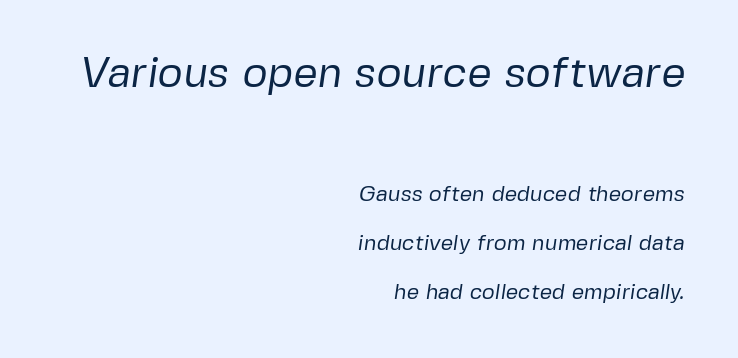
Q: Is the text bold? A: No.
Q: Is the typeface a serif or a sans-serif typeface? A: Sans-serif.
Q: Is the text underlined? A: No.
Q: How is the paragraph aligned? A: Right-aligned.
Q: Is the spacing between letters normal or unusually wide? A: Normal.
Q: Is the spacing between lines tight, normal or loose? A: Loose.
Q: Which block of text is set in a larger size, the first (top) or the second (bottom)? A: The first (top) one.
Q: Width (condensed, normal, or wide)? A: Normal.
Q: Stroke contrast? A: Low.
Q: x-height? A: Medium.
Q: Monospaced? A: No.
